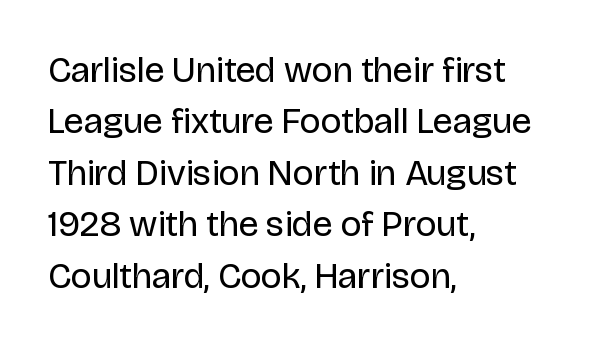
Character widths vary here, with narrow letters taking less room than wide ones. This rendering features lettering with no underline. Where is the straight margin? On the left. Grotesque or geometric, the face here clearly has no serifs. A typesetter would call this leading conventional body-copy spacing.
